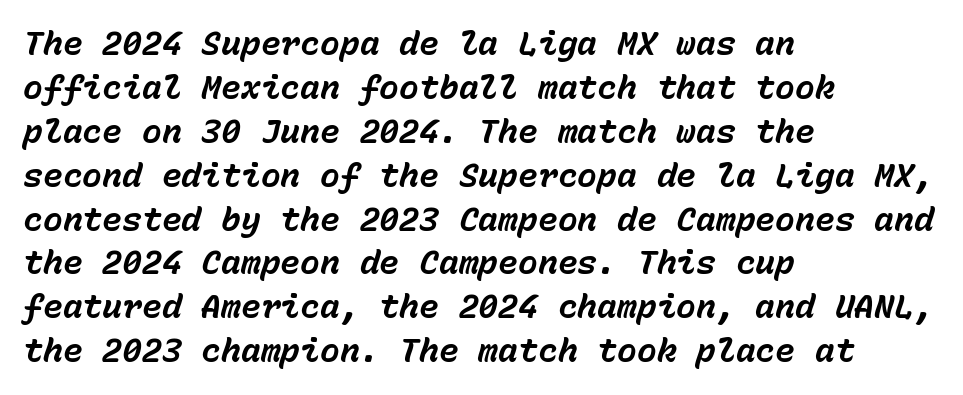
The image shows 33 px bold type, italic (leaning right), monospaced; set left-aligned, normal line spacing (1.33x), normal letter spacing, not underlined; low stroke contrast and a medium x-height.
